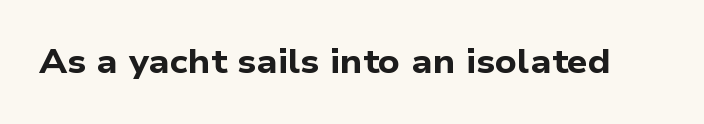
Q: Is the text bold? A: Yes.
Q: Is the typeface a serif or a sans-serif typeface? A: Sans-serif.
Q: Is the text underlined? A: No.
Q: Is the spacing between letters normal or unusually wide? A: Normal.
Q: Width (condensed, normal, or wide)? A: Wide.
Q: Stroke contrast? A: Low.
Q: x-height? A: Medium.
Q: Monospaced? A: No.
